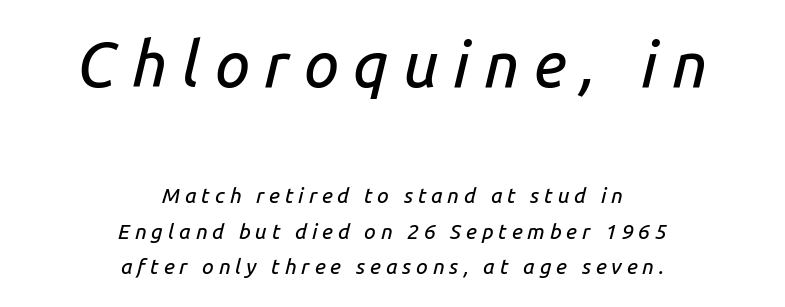
{"italic": "yes", "lean": "right", "slant_degrees": 14, "width": "normal", "stroke_contrast": "low", "x_height": "medium", "monospaced": "no", "underline": "no", "align": "center", "line_spacing": "normal", "line_spacing_ratio": 1.68, "letter_spacing": "wide", "letter_spacing_em": 0.23, "larger_block": "first", "size_ratio": 3.0, "glyph_px": 63}
